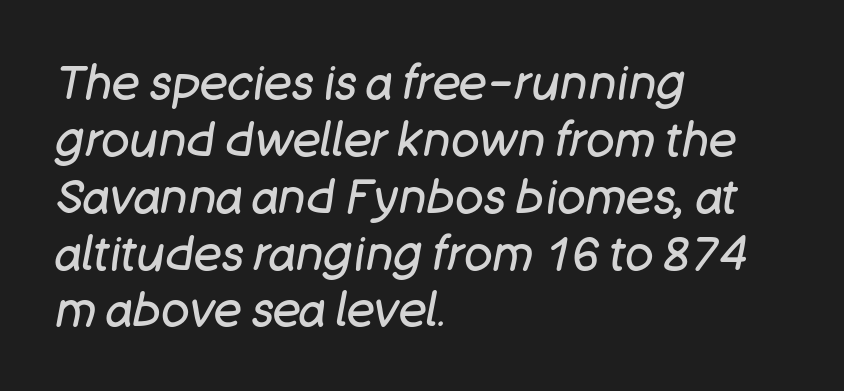
The image shows 47 px regular-weight type, italic (leaning right); set left-aligned, line spacing 1.21x, normal letter spacing, not underlined; low stroke contrast and a large x-height.
